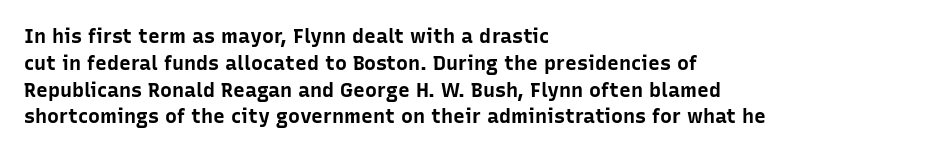
{"italic": "no", "bold": "yes", "underline": "no", "align": "left", "line_spacing": "normal", "line_spacing_ratio": 1.34, "letter_spacing": "normal", "letter_spacing_em": 0.0, "glyph_px": 20}
